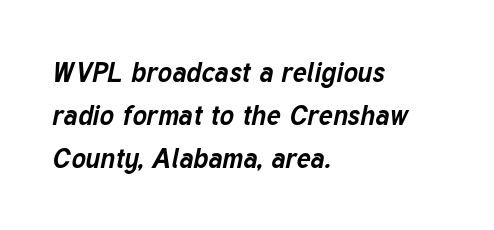
The image shows 27 px bold type, italic (leaning right); set left-aligned, normal line spacing (1.6x), normal letter spacing, not underlined.
